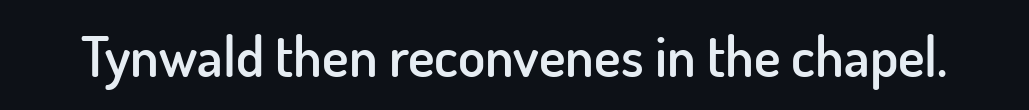
{"serif": "no", "italic": "no", "bold": "semi", "weight": "semibold", "width": "normal", "stroke_contrast": "low", "x_height": "small", "monospaced": "no", "underline": "no", "letter_spacing": "normal", "letter_spacing_em": 0.0, "glyph_px": 56}
